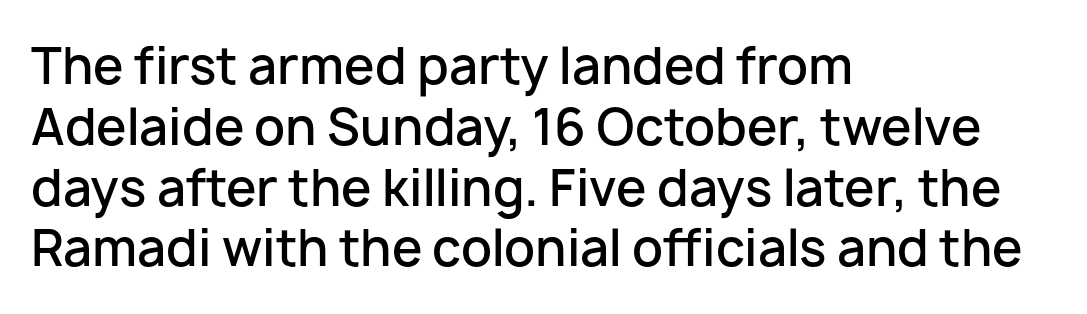
Each glyph is drawn with semibold strokes, heavier than normal yet not fully bold. Left-aligned paragraph, ragged on the right. Looks like regular typesetting: each glyph gets only the width it needs. Type without underlining. These lines are composed in type without serifs.
